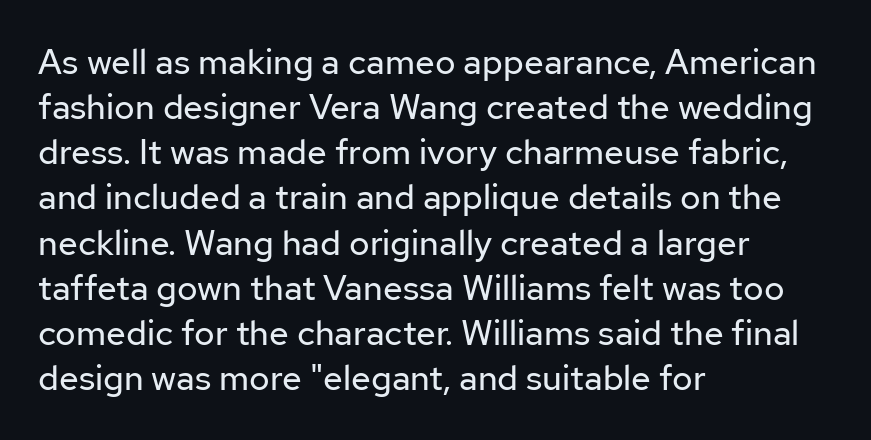
Q: Is the text bold? A: No.
Q: Is the text italic (slanted)? A: No, it is upright.
Q: Is the typeface a serif or a sans-serif typeface? A: Sans-serif.
Q: Is the text underlined? A: No.
Q: How is the paragraph aligned? A: Left-aligned.
Q: Is the spacing between letters normal or unusually wide? A: Normal.
Q: Is the spacing between lines tight, normal or loose? A: Normal.
Q: Width (condensed, normal, or wide)? A: Normal.
Q: Stroke contrast? A: Low.
Q: x-height? A: Medium.
Q: Monospaced? A: No.
